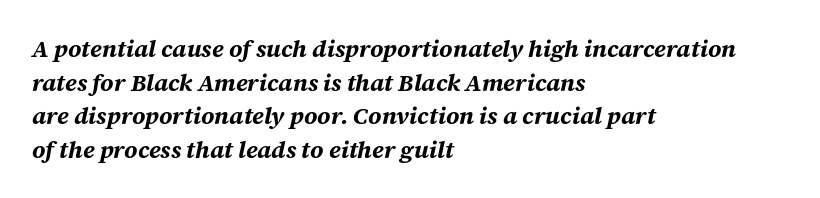
The font is running at its bold setting. In terms of letterspacing, this is plain default setting. Glance below the letters and you will spot only blank space. Teacher's note: observe the even left margin — that is flush-left alignment. The lines sit at an ordinary, default distance from one another. Quick note: italic.
